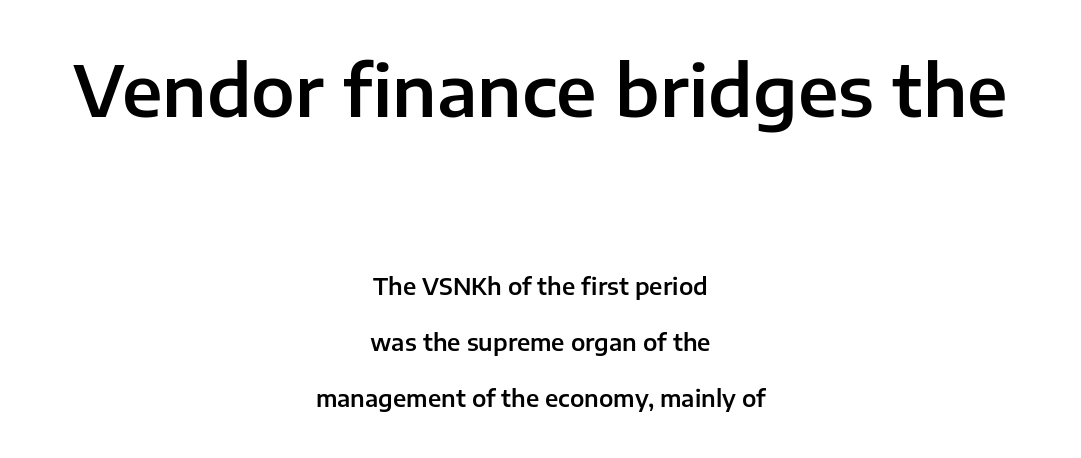
{"serif": "no", "italic": "no", "width": "normal", "stroke_contrast": "low", "x_height": "medium", "monospaced": "no", "underline": "no", "align": "center", "line_spacing": "loose", "line_spacing_ratio": 2.44, "letter_spacing": "normal", "letter_spacing_em": 0.0, "larger_block": "first", "size_ratio": 3.04, "glyph_px": 70}
